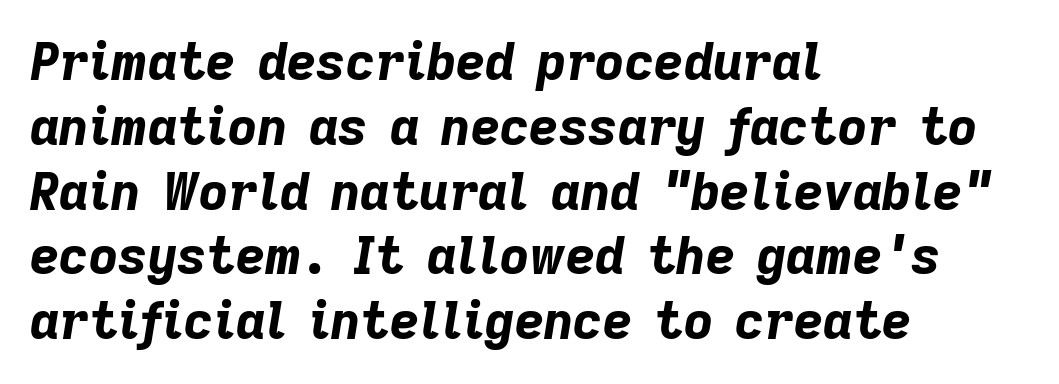
{"italic": "yes", "lean": "right", "slant_degrees": 9, "bold": "yes", "weight": "bold", "width": "normal", "stroke_contrast": "low", "x_height": "medium", "monospaced": "no", "underline": "no", "align": "left", "line_spacing": "normal", "line_spacing_ratio": 1.27, "letter_spacing": "normal", "letter_spacing_em": 0.0, "glyph_px": 51}
